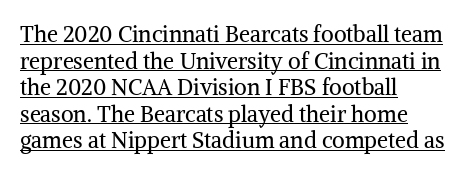
The image shows 22 px text type, upright; set left-aligned, line spacing 1.21x, normal letter spacing, underlined.
